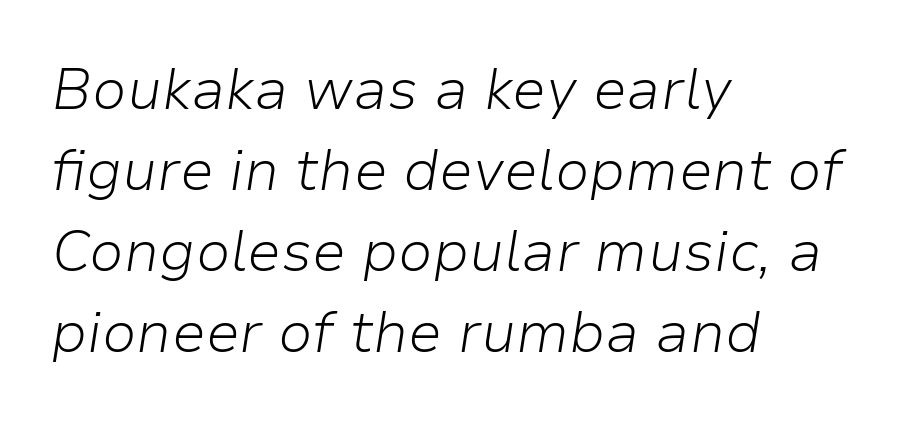
Looks like regular typesetting: each glyph gets only the width it needs. This reads as an unemphasized weight, regular at the heaviest. The passage shown is not underscored anywhere. Does the lettering tilt? It does — this is italic. These lines are set flush left with a ragged right edge.
